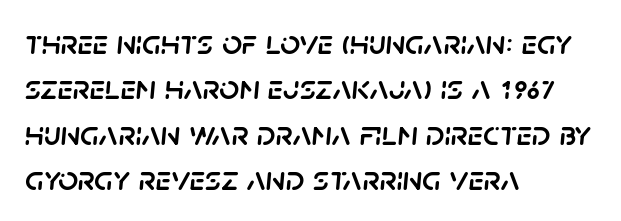
The gap between lines stays unmarked. These lines sit exactly where default settings would place them. Proportional: the letters do not fall into vertical columns. The rendering applies a slant to the glyphs.
